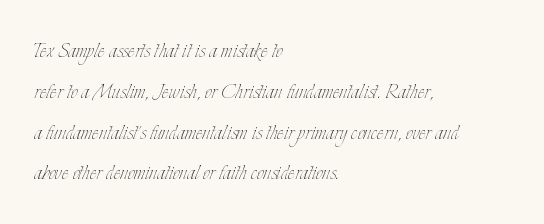
{"bold": "no", "underline": "no", "align": "left", "line_spacing": "normal", "line_spacing_ratio": 1.57, "letter_spacing": "normal", "letter_spacing_em": 0.0, "glyph_px": 26}
